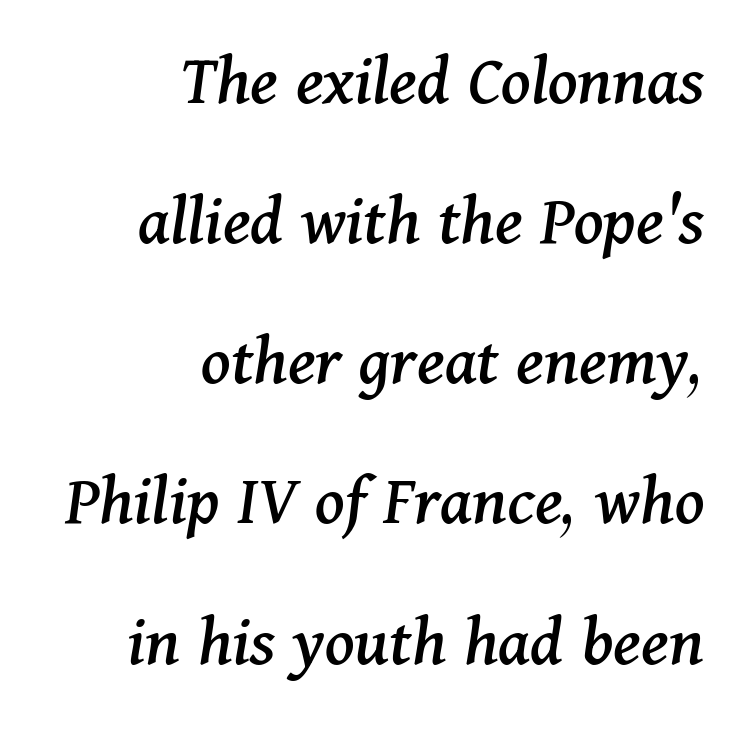
What's the leading like? Stretched, with rows far apart. Check where the strokes stop: tiny serifs finish them off. The space directly below the letters is spotless. Is the type slanted? Yes — the strokes lean at a clear angle. A flush-right, rag-left setting is used for this passage.
